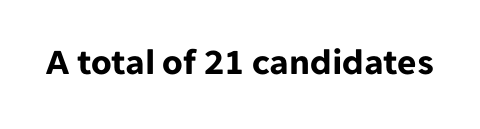
A typesetter would call this zero additional tracking. The zone under the glyphs is completely vacant. The designer went with a sans here, leaving each stem footless. Here the designer chose a conventional face with non-uniform glyph widths. Do the letters lean? They stand straight.
